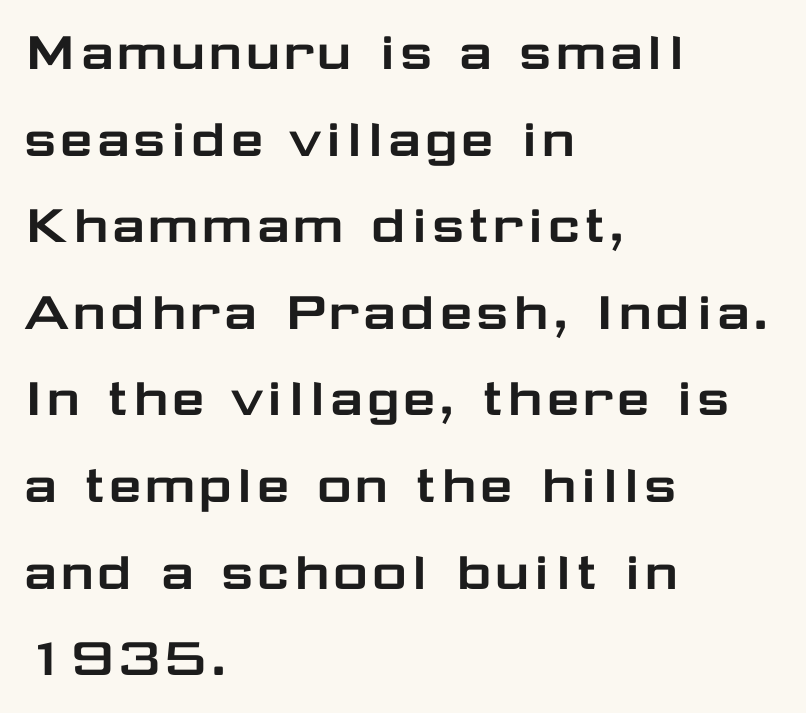
The lines sit at an ordinary, default distance from one another. Think of a printed novel: that variable character pitch is what you see here. The space directly below the letters is spotless. The passage shown is typeset with a sans-serif family. Where is the straight margin? On the left. Is the letter spacing exaggerated? No — it looks like the ordinary default.
